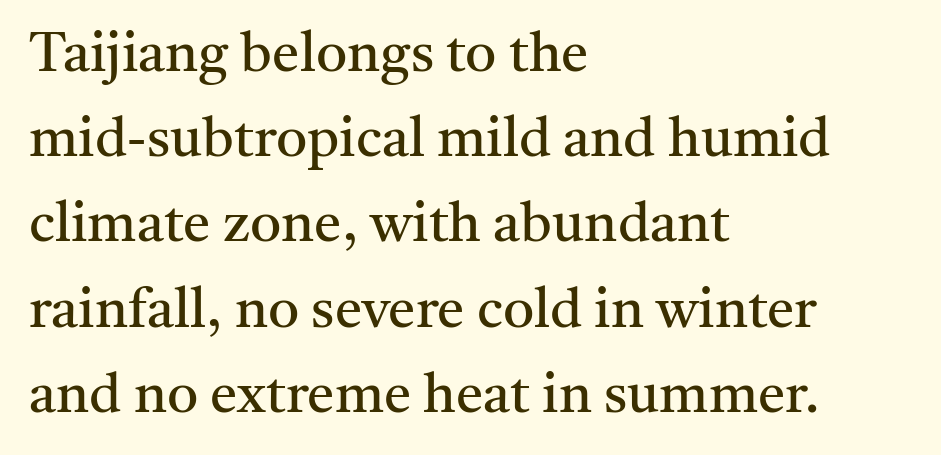
Successive baselines arrive at the customary interval. Teacher's note: observe the even left margin — that is flush-left alignment. Every character sits straight up, as roman type does. Is the letter spacing exaggerated? No — it looks like the ordinary default. Weight: in the light-to-regular range. Look at the bottom of the vertical strokes: they flare into serifs here.
